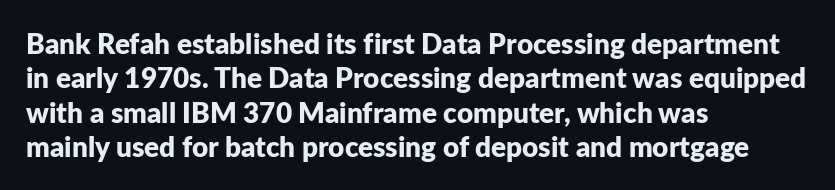
The image shows 28 px bold sans-serif type, upright; set left-aligned, line spacing 1.23x, normal letter spacing, not underlined; low stroke contrast and a medium x-height.
